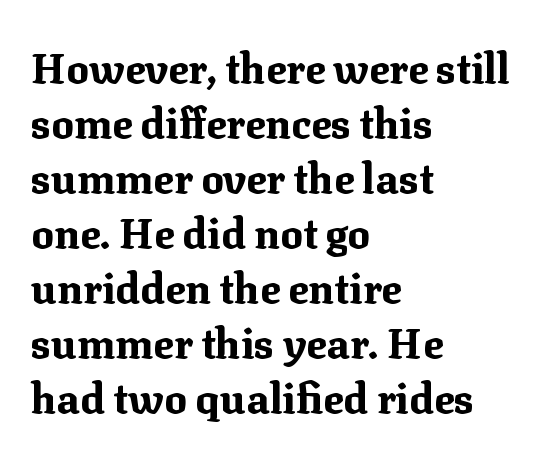
Q: Is the text bold? A: Yes.
Q: Is the text italic (slanted)? A: No, it is upright.
Q: Is the typeface a serif or a sans-serif typeface? A: Serif.
Q: Is the text underlined? A: No.
Q: How is the paragraph aligned? A: Left-aligned.
Q: Is the spacing between letters normal or unusually wide? A: Normal.
Q: Is the spacing between lines tight, normal or loose? A: Normal.
Q: Width (condensed, normal, or wide)? A: Normal.
Q: Stroke contrast? A: Medium.
Q: x-height? A: Medium.
Q: Monospaced? A: No.
